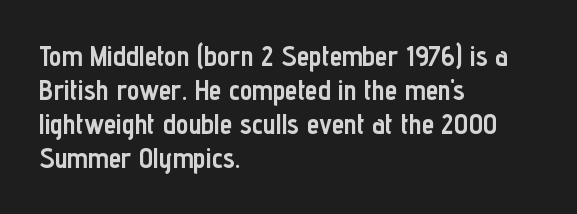
{"serif": "no", "italic": "no", "bold": "yes", "weight": "semibold", "width": "condensed", "stroke_contrast": "low", "x_height": "medium", "monospaced": "no", "underline": "no", "align": "left", "line_spacing_ratio": 1.21, "letter_spacing": "normal", "letter_spacing_em": 0.0, "glyph_px": 28}
